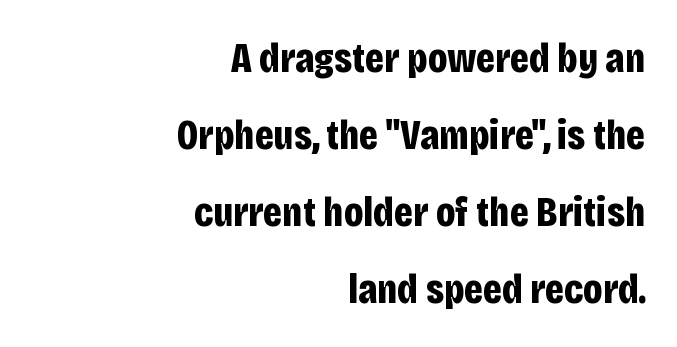
The image shows 42 px bold, condensed sans-serif type, upright; set right-aligned, line spacing 1.83x, normal letter spacing, not underlined; low stroke contrast and a large x-height.
